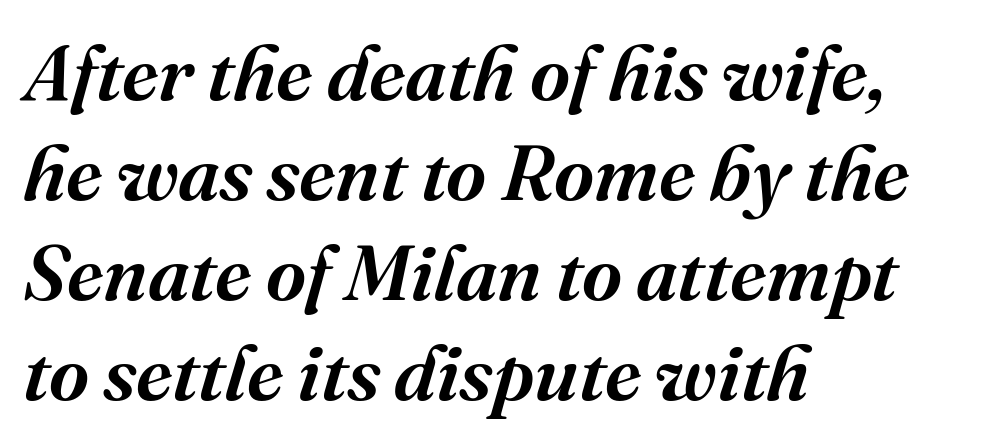
Q: Is the text italic (slanted)? A: Yes, it leans right by about 16 degrees.
Q: Is the typeface a serif or a sans-serif typeface? A: Serif.
Q: Is the text underlined? A: No.
Q: How is the paragraph aligned? A: Left-aligned.
Q: Is the spacing between letters normal or unusually wide? A: Normal.
Q: Is the spacing between lines tight, normal or loose? A: Normal.
Q: Width (condensed, normal, or wide)? A: Normal.
Q: Stroke contrast? A: Medium.
Q: x-height? A: Medium.
Q: Monospaced? A: No.
